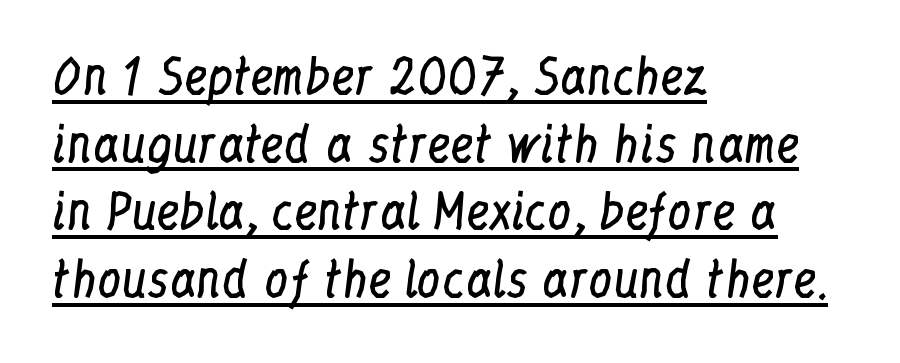
Q: Is the text bold? A: No.
Q: Is the text italic (slanted)? A: Yes.
Q: Is the typeface a serif or a sans-serif typeface? A: Serif.
Q: Is the text underlined? A: Yes.
Q: How is the paragraph aligned? A: Left-aligned.
Q: Is the spacing between letters normal or unusually wide? A: Normal.
Q: Is the spacing between lines tight, normal or loose? A: Normal.
Q: Width (condensed, normal, or wide)? A: Condensed.
Q: Stroke contrast? A: Low.
Q: x-height? A: Medium.
Q: Monospaced? A: No.
